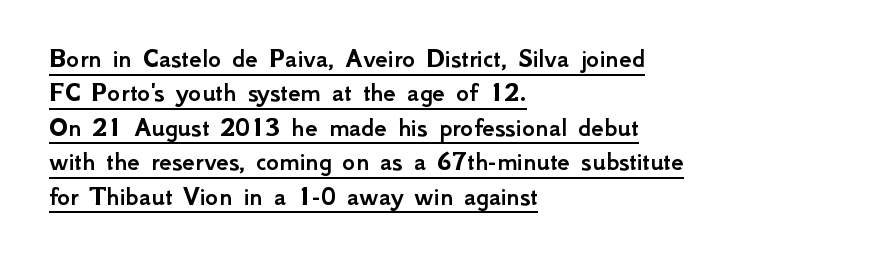
Q: Is the text italic (slanted)? A: No, it is upright.
Q: Is the typeface a serif or a sans-serif typeface? A: Sans-serif.
Q: Is the text underlined? A: Yes.
Q: How is the paragraph aligned? A: Left-aligned.
Q: Is the spacing between letters normal or unusually wide? A: Normal.
Q: Width (condensed, normal, or wide)? A: Normal.
Q: Stroke contrast? A: Low.
Q: x-height? A: Small.
Q: Monospaced? A: No.
